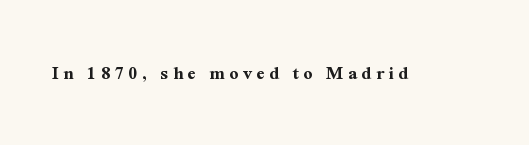
Q: Is the text bold? A: Yes.
Q: Is the text italic (slanted)? A: No, it is upright.
Q: Is the text underlined? A: No.
Q: Is the spacing between letters normal or unusually wide? A: Unusually wide.
